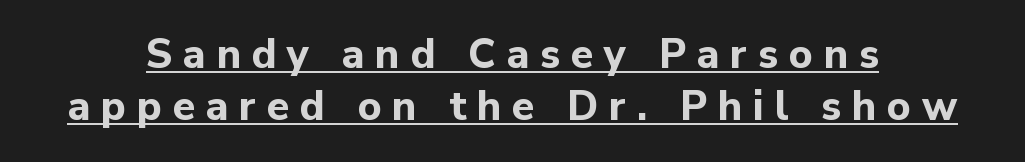
{"serif": "no", "italic": "no", "bold": "yes", "weight": "bold", "width": "normal", "stroke_contrast": "low", "x_height": "medium", "monospaced": "no", "underline": "yes", "align": "center", "line_spacing": "normal", "line_spacing_ratio": 1.27, "letter_spacing": "wide", "letter_spacing_em": 0.26, "glyph_px": 41}
